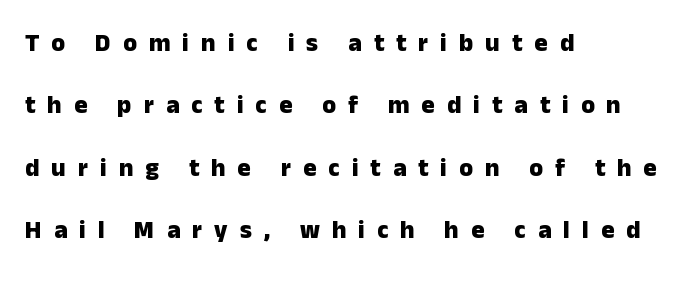
The image shows 25 px bold type, upright; set left-aligned, loose line spacing (2.5x), unusually wide letter spacing (+0.48 em), not underlined.
